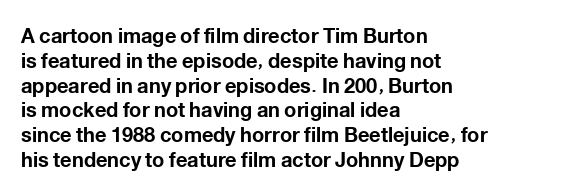
Q: Is the text bold? A: Yes.
Q: Is the text italic (slanted)? A: No, it is upright.
Q: Is the text underlined? A: No.
Q: How is the paragraph aligned? A: Left-aligned.
Q: Is the spacing between letters normal or unusually wide? A: Normal.
